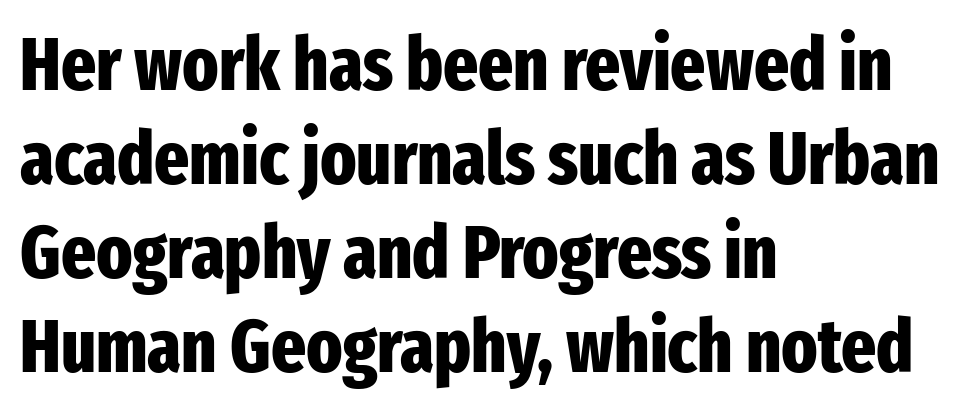
{"serif": "no", "italic": "no", "bold": "yes", "weight": "heavy", "width": "condensed", "stroke_contrast": "low", "x_height": "medium", "monospaced": "no", "underline": "no", "align": "left", "line_spacing": "normal", "line_spacing_ratio": 1.27, "letter_spacing": "normal", "letter_spacing_em": 0.0, "glyph_px": 74}
